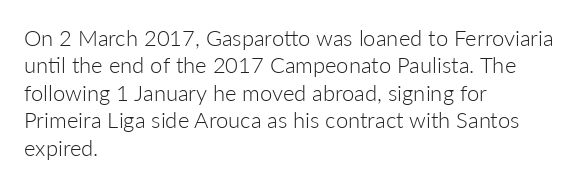
Counters stay open thanks to moderate or lighter strokes. All the whitespace from short lines collects on the right. Normally led — the rows are evenly, conventionally spaced. The glyphs are unaccompanied by any horizontal stroke below them.
